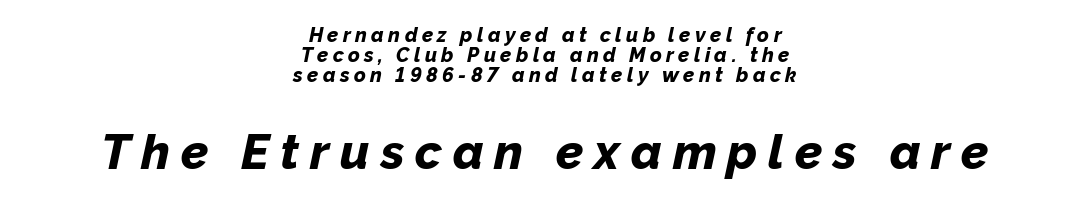
The image shows 49 px bold type, italic (leaning right); set centered, tight line spacing (1.0x), unusually wide letter spacing (+0.22 em), not underlined; the second (bottom) block is 2.45x larger; low stroke contrast and a medium x-height.
